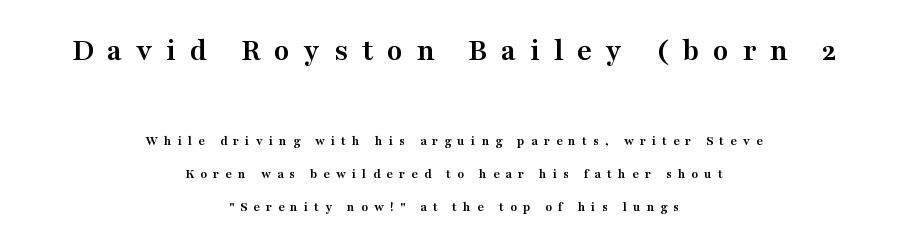
The image shows 32 px semibold, wide serif type, upright; set centered, loose line spacing (2.36x), unusually wide letter spacing (+0.43 em), not underlined; the first (top) block is 2.29x larger; medium stroke contrast and a medium x-height.
